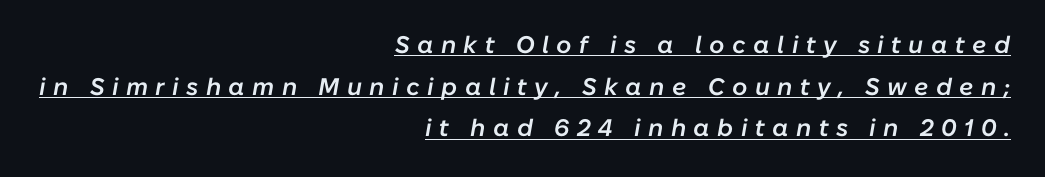
These lines stack with their right ends in a neat column. When letters slant like this, we call the style italic. Loose tracking; the words dissolve into strings of separated letters. Emphasis by weight is partial: semibold. Honestly, the underline is the first thing you notice here.
